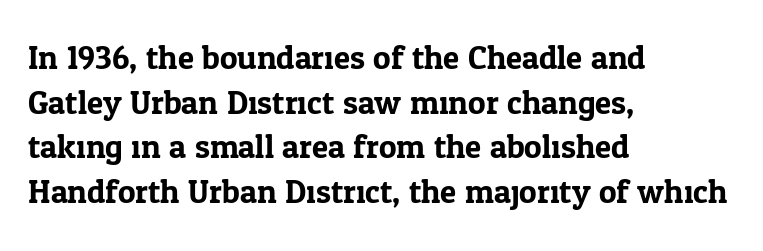
The image shows 33 px serif type, upright; set left-aligned, normal line spacing (1.35x), normal letter spacing, not underlined; low stroke contrast and a medium x-height.
